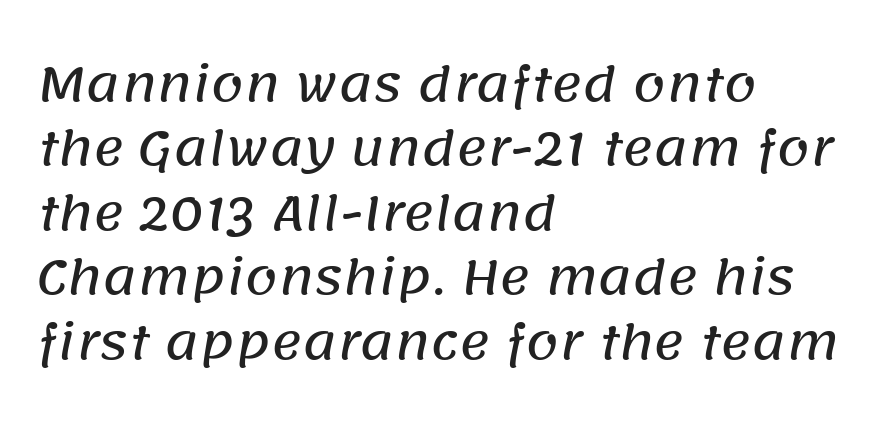
The image shows 47 px sans-serif type; set left-aligned, normal line spacing (1.37x), normal letter spacing, not underlined; low stroke contrast and a large x-height.
